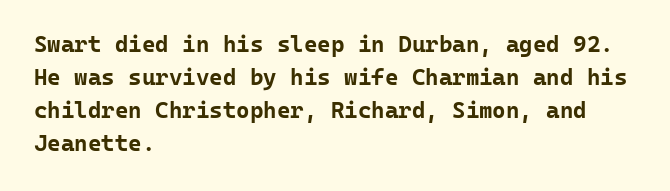
The image shows 23 px bold type, upright; set left-aligned, normal line spacing (1.43x), normal letter spacing, not underlined.
